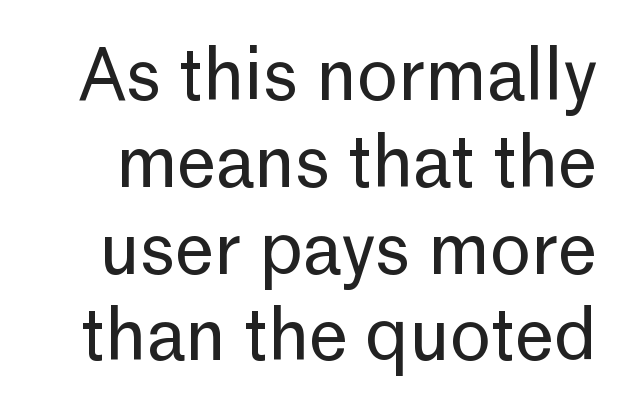
Q: Is the text bold? A: No.
Q: Is the text italic (slanted)? A: No, it is upright.
Q: Is the typeface a serif or a sans-serif typeface? A: Sans-serif.
Q: Is the text underlined? A: No.
Q: Is the spacing between letters normal or unusually wide? A: Normal.
Q: Width (condensed, normal, or wide)? A: Normal.
Q: Stroke contrast? A: Low.
Q: x-height? A: Medium.
Q: Monospaced? A: No.
